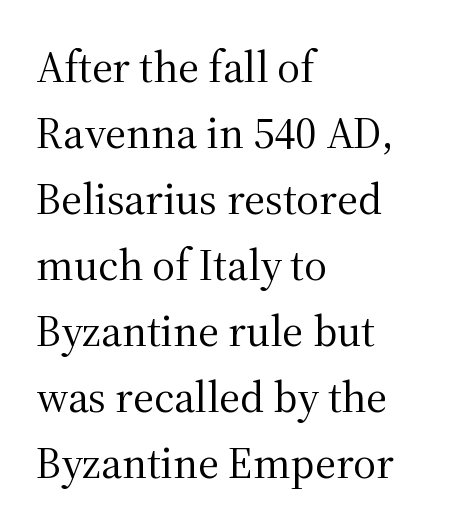
Looks like regular typesetting: each glyph gets only the width it needs. Posture: vertical. There is no visible air inserted between adjacent glyphs. These glyphs show unthickened strokes, regular width or finer.
